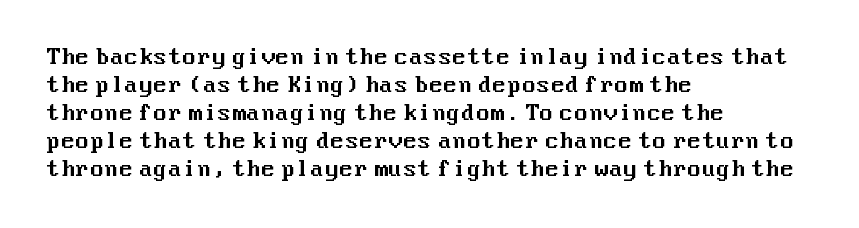
If you measured baseline to baseline, you'd find a middling distance. Descenders are the only things crossing below the line. The lines in this sample share a left origin and differ only in where they stop. Letter spacing: default. Quick note: not italic, upright.
